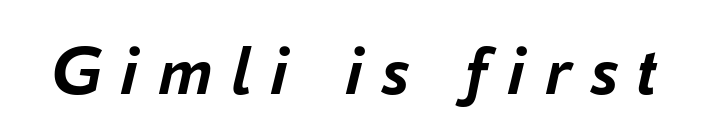
The image shows 71 px semibold type, italic (leaning right); set unusually wide letter spacing (+0.26 em), not underlined; low stroke contrast and a medium x-height.
